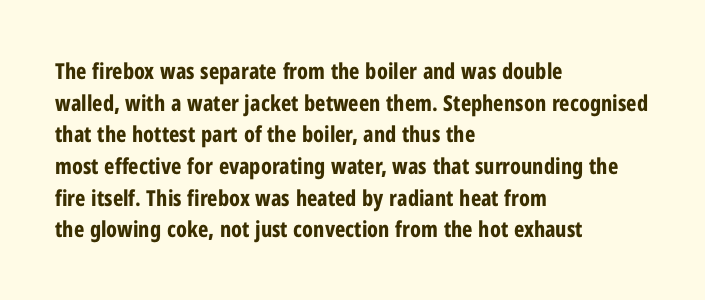
The image shows 22 px bold type, upright; set left-aligned, normal line spacing (1.44x), normal letter spacing, not underlined.
